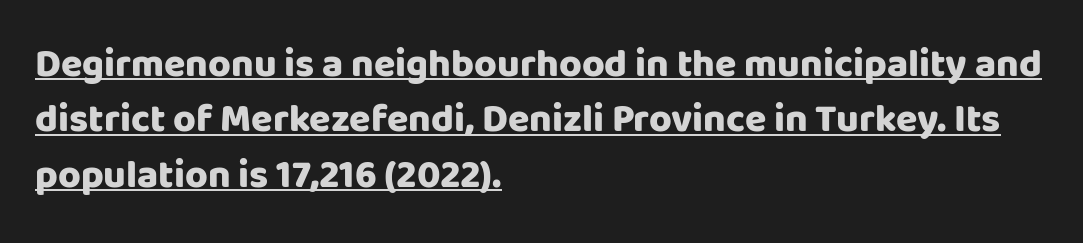
Compared with typical body copy, the letter spacing here is the same. Summary of vertical rhythm: regular, with standard interline spacing. Note the varied advance widths — an 'i' is clearly narrower than an 'm'. Caption: bold face, heavy strokes. Regarding serifs, this sample does without them. The lines are quadded left.
